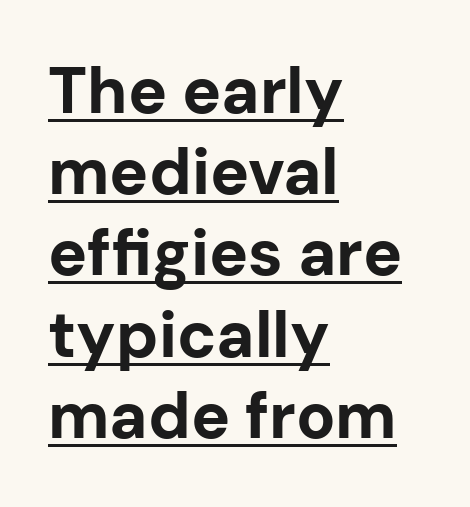
The image shows 65 px bold sans-serif type, upright; set left-aligned, normal line spacing (1.25x), normal letter spacing, underlined; low stroke contrast and a medium x-height.
